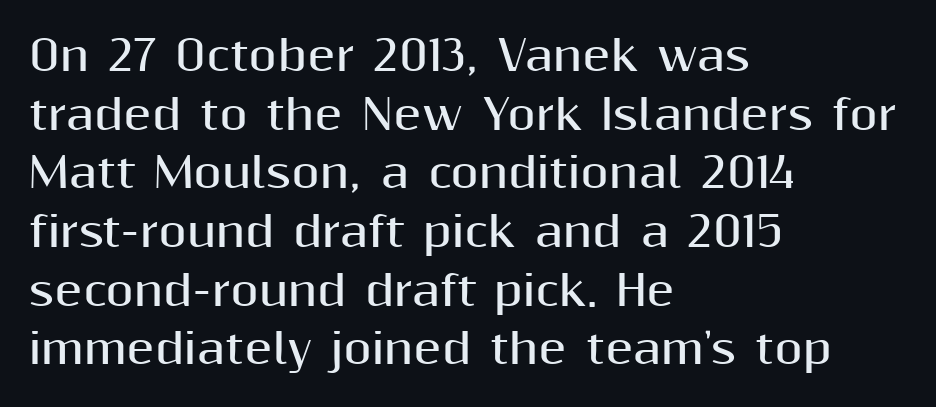
Q: Is the text bold? A: Yes.
Q: Is the text italic (slanted)? A: No, it is upright.
Q: Is the typeface a serif or a sans-serif typeface? A: Sans-serif.
Q: Is the text underlined? A: No.
Q: How is the paragraph aligned? A: Left-aligned.
Q: Is the spacing between letters normal or unusually wide? A: Normal.
Q: Is the spacing between lines tight, normal or loose? A: Normal.
Q: Width (condensed, normal, or wide)? A: Normal.
Q: Stroke contrast? A: Medium.
Q: x-height? A: Medium.
Q: Monospaced? A: No.
